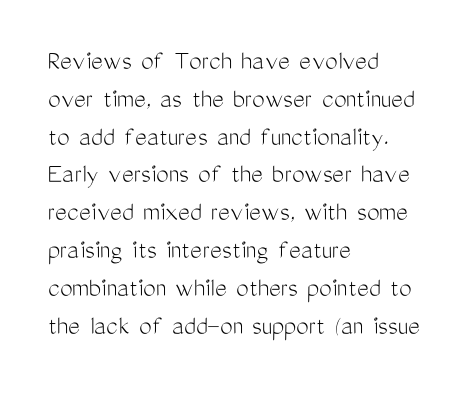
The image shows 28 px light, condensed sans-serif type, upright; set left-aligned, normal line spacing (1.35x), normal letter spacing, not underlined; medium stroke contrast and a medium x-height.
